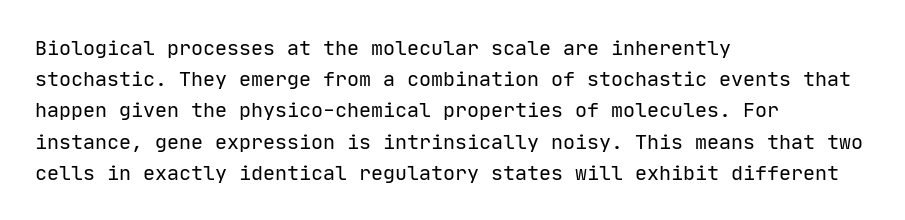
Q: Is the text bold? A: No.
Q: Is the text italic (slanted)? A: No, it is upright.
Q: Is the text underlined? A: No.
Q: How is the paragraph aligned? A: Left-aligned.
Q: Is the spacing between letters normal or unusually wide? A: Normal.
Q: Is the spacing between lines tight, normal or loose? A: Normal.
